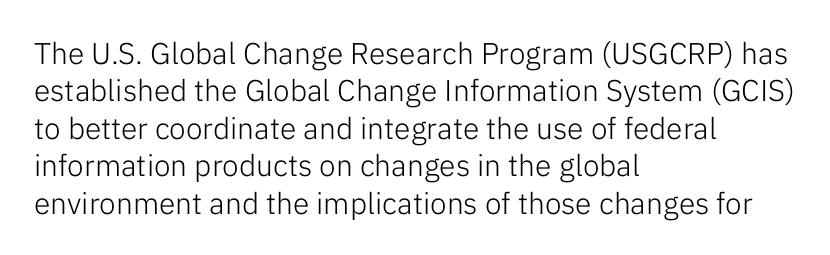
Q: Is the text bold? A: No.
Q: Is the text italic (slanted)? A: No, it is upright.
Q: Is the typeface a serif or a sans-serif typeface? A: Sans-serif.
Q: Is the text underlined? A: No.
Q: How is the paragraph aligned? A: Left-aligned.
Q: Is the spacing between letters normal or unusually wide? A: Normal.
Q: Is the spacing between lines tight, normal or loose? A: Normal.
Q: Width (condensed, normal, or wide)? A: Normal.
Q: Stroke contrast? A: Low.
Q: x-height? A: Medium.
Q: Monospaced? A: No.
